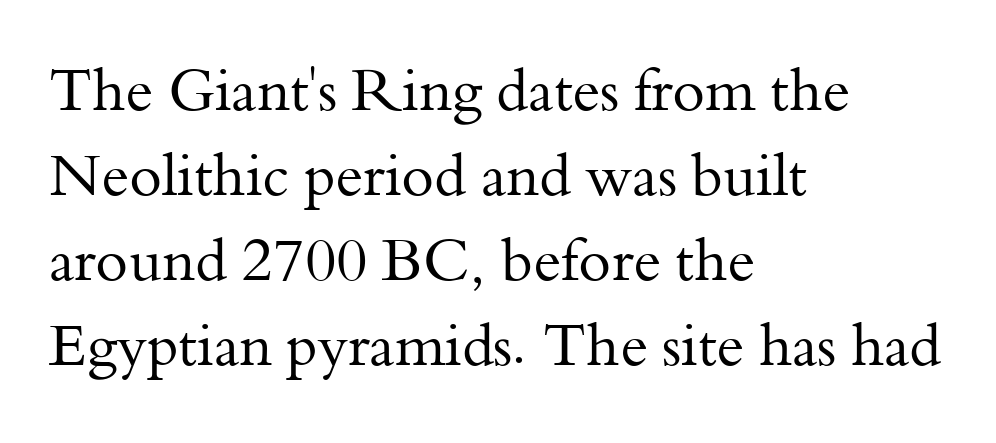
Q: Is the text bold? A: No.
Q: Is the text italic (slanted)? A: No, it is upright.
Q: Is the typeface a serif or a sans-serif typeface? A: Serif.
Q: Is the text underlined? A: No.
Q: How is the paragraph aligned? A: Left-aligned.
Q: Is the spacing between letters normal or unusually wide? A: Normal.
Q: Is the spacing between lines tight, normal or loose? A: Normal.
Q: Width (condensed, normal, or wide)? A: Normal.
Q: Stroke contrast? A: Medium.
Q: x-height? A: Small.
Q: Monospaced? A: No.
